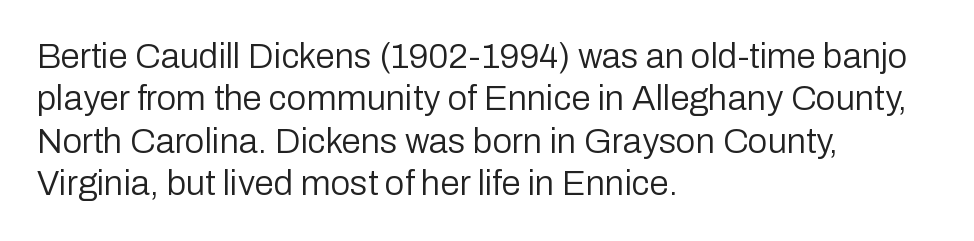
This sample uses plain, unmodified letter spacing. The passage is arranged the way most books set body copy — flush left. Weight: in the light-to-regular range. A typesetter would call this proportional, since set widths differ per character. Vertical strokes here are truly vertical. Nothing sits at the stroke ends, so this counts as sans-serif.
